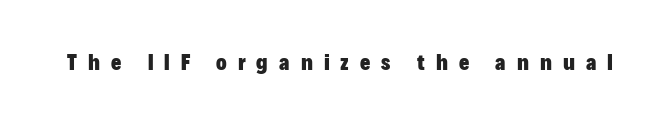
{"italic": "no", "bold": "yes", "underline": "no", "letter_spacing": "wide", "letter_spacing_em": 0.5, "glyph_px": 22}
